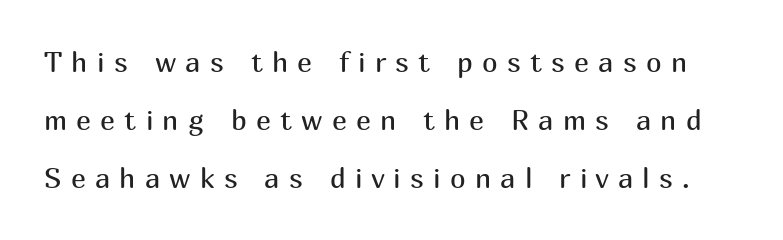
{"serif": "no", "italic": "no", "bold": "no", "weight": "regular", "width": "normal", "stroke_contrast": "medium", "x_height": "medium", "monospaced": "no", "underline": "no", "line_spacing": "loose", "line_spacing_ratio": 2.08, "letter_spacing": "wide", "letter_spacing_em": 0.33, "glyph_px": 28}
